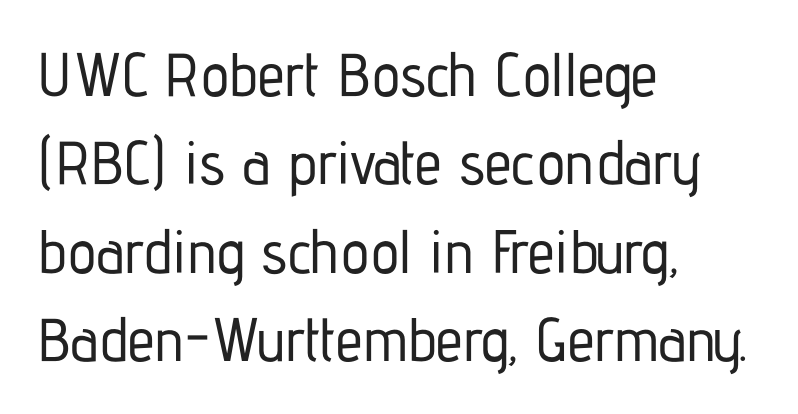
The image shows 61 px condensed sans-serif type, upright; set left-aligned, normal line spacing (1.45x), normal letter spacing, not underlined; low stroke contrast and a medium x-height.
